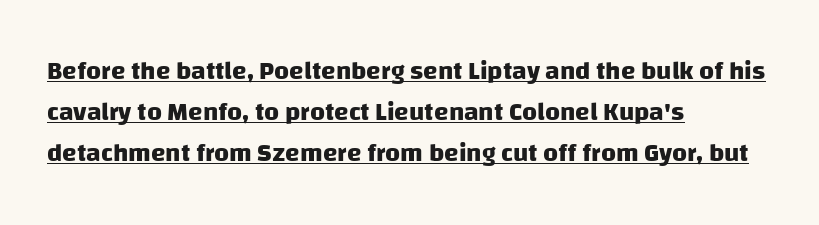
{"bold": "yes", "underline": "yes", "align": "left", "line_spacing": "normal", "line_spacing_ratio": 1.58, "letter_spacing": "normal", "letter_spacing_em": 0.0, "glyph_px": 26}
